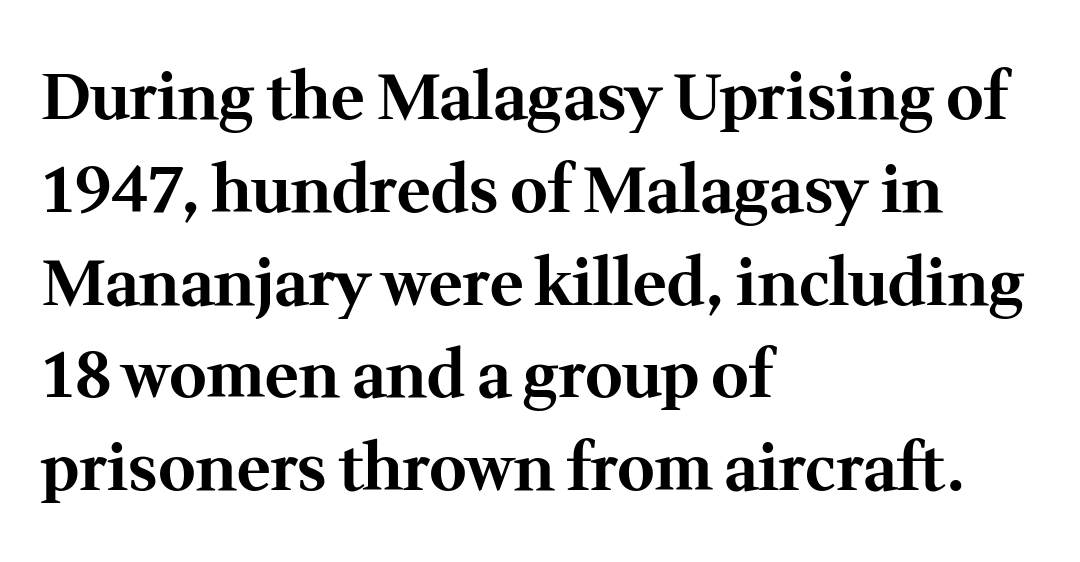
{"serif": "yes", "italic": "no", "bold": "yes", "weight": "bold", "width": "normal", "stroke_contrast": "medium", "x_height": "medium", "monospaced": "no", "underline": "no", "align": "left", "line_spacing": "normal", "line_spacing_ratio": 1.45, "letter_spacing": "normal", "letter_spacing_em": 0.0, "glyph_px": 64}
